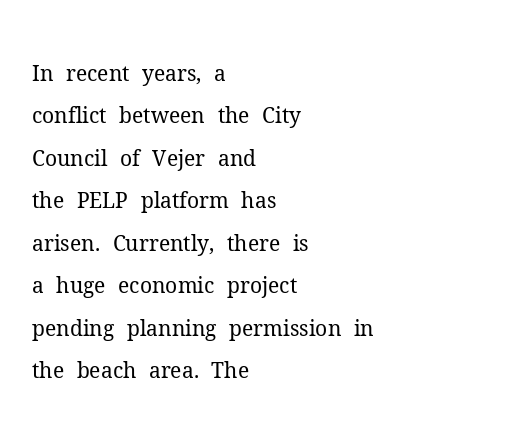
Q: Is the text bold? A: No.
Q: Is the text italic (slanted)? A: No, it is upright.
Q: Is the text underlined? A: No.
Q: How is the paragraph aligned? A: Left-aligned.
Q: Is the spacing between letters normal or unusually wide? A: Normal.
Q: Is the spacing between lines tight, normal or loose? A: Loose.
